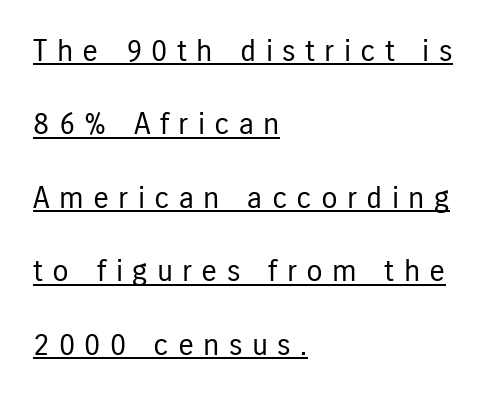
The image shows 30 px regular-weight, condensed sans-serif type, upright; set left-aligned, loose line spacing (2.45x), unusually wide letter spacing (+0.31 em), underlined; low stroke contrast and a medium x-height.
